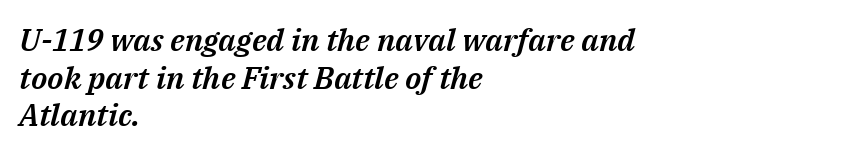
Q: Is the text italic (slanted)? A: Yes, it leans right by about 14 degrees.
Q: Is the text underlined? A: No.
Q: How is the paragraph aligned? A: Left-aligned.
Q: Is the spacing between letters normal or unusually wide? A: Normal.
Q: Width (condensed, normal, or wide)? A: Normal.
Q: Stroke contrast? A: Medium.
Q: x-height? A: Medium.
Q: Monospaced? A: No.
